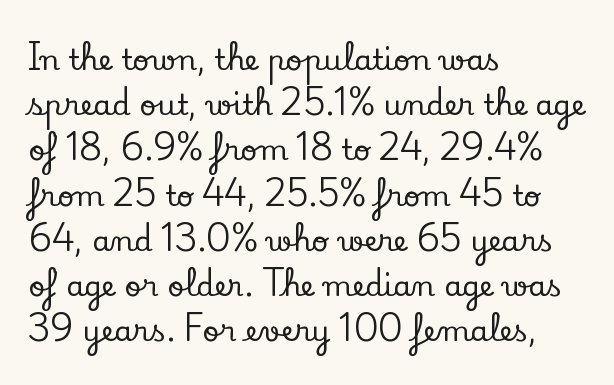
{"italic": "no", "width": "normal", "stroke_contrast": "low", "x_height": "small", "monospaced": "no", "underline": "no", "align": "left", "line_spacing": "normal", "line_spacing_ratio": 1.56, "letter_spacing": "normal", "letter_spacing_em": 0.0, "glyph_px": 29}
